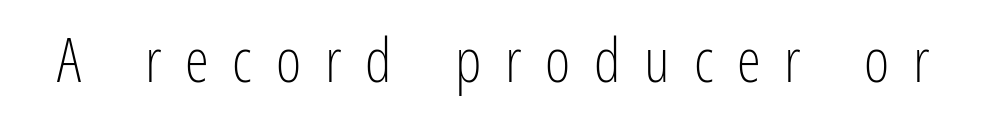
Q: Is the text bold? A: No.
Q: Is the text italic (slanted)? A: No, it is upright.
Q: Is the typeface a serif or a sans-serif typeface? A: Sans-serif.
Q: Is the text underlined? A: No.
Q: Is the spacing between letters normal or unusually wide? A: Unusually wide.
Q: Width (condensed, normal, or wide)? A: Condensed.
Q: Stroke contrast? A: Low.
Q: x-height? A: Medium.
Q: Monospaced? A: No.
